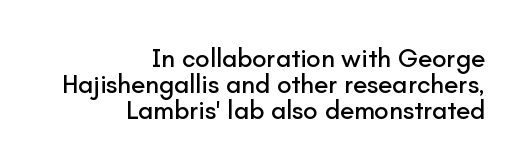
The image shows 26 px text type, upright; set right-aligned, tight line spacing (1.0x), normal letter spacing, not underlined.
